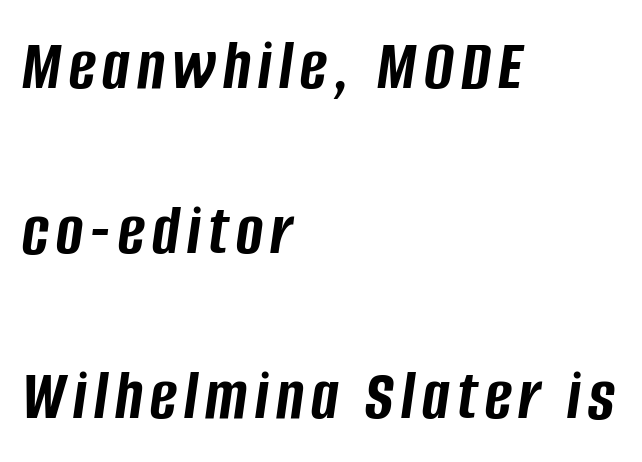
Q: Is the text bold? A: Yes.
Q: Is the text italic (slanted)? A: Yes, it leans right by about 8 degrees.
Q: Is the text underlined? A: No.
Q: How is the paragraph aligned? A: Left-aligned.
Q: Is the spacing between lines tight, normal or loose? A: Loose.
Q: Width (condensed, normal, or wide)? A: Condensed.
Q: Stroke contrast? A: Low.
Q: x-height? A: Large.
Q: Monospaced? A: No.
